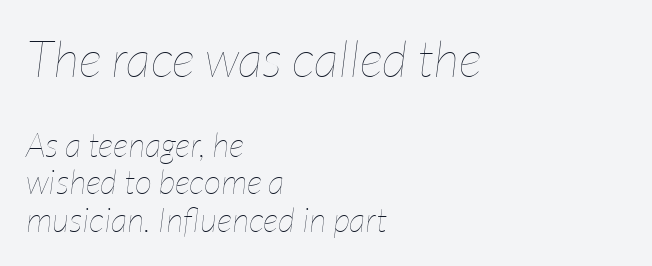
{"italic": "yes", "lean": "right", "slant_degrees": 7, "bold": "no", "weight": "thin", "width": "condensed", "stroke_contrast": "low", "x_height": "medium", "monospaced": "no", "underline": "no", "align": "left", "line_spacing": "tight", "line_spacing_ratio": 1.1, "letter_spacing": "normal", "letter_spacing_em": 0.0, "larger_block": "first", "size_ratio": 1.5, "glyph_px": 51}
